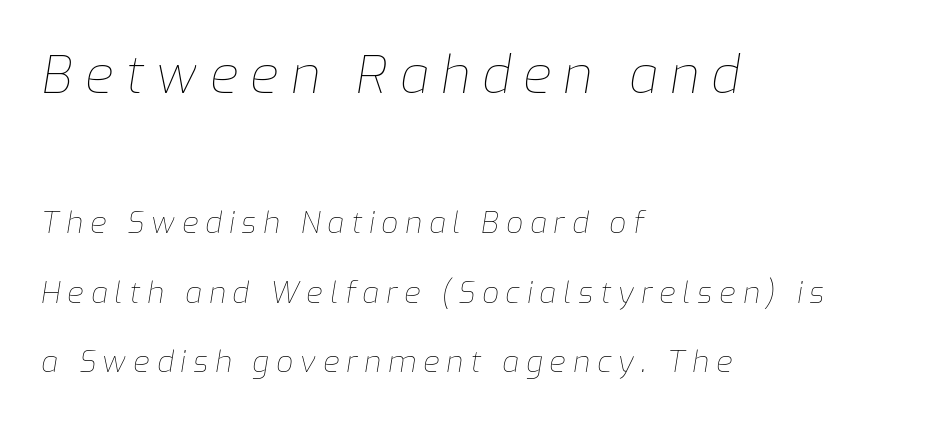
Q: Is the text bold? A: No.
Q: Is the text italic (slanted)? A: Yes, it leans right by about 9 degrees.
Q: Is the text underlined? A: No.
Q: How is the paragraph aligned? A: Left-aligned.
Q: Is the spacing between letters normal or unusually wide? A: Unusually wide.
Q: Is the spacing between lines tight, normal or loose? A: Loose.
Q: Which block of text is set in a larger size, the first (top) or the second (bottom)? A: The first (top) one.
Q: Width (condensed, normal, or wide)? A: Normal.
Q: Stroke contrast? A: Low.
Q: x-height? A: Medium.
Q: Monospaced? A: No.
